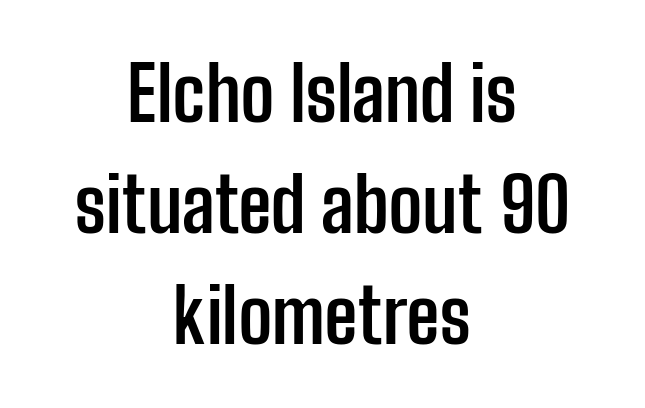
{"serif": "no", "italic": "no", "bold": "yes", "weight": "semibold", "width": "condensed", "stroke_contrast": "low", "x_height": "medium", "monospaced": "no", "underline": "no", "align": "center", "line_spacing": "normal", "line_spacing_ratio": 1.48, "letter_spacing": "normal", "letter_spacing_em": 0.0, "glyph_px": 75}
